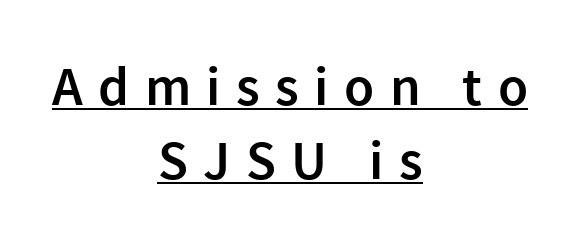
{"serif": "no", "italic": "no", "bold": "semi", "weight": "semibold", "width": "normal", "x_height": "medium", "monospaced": "no", "underline": "yes", "align": "center", "line_spacing": "normal", "line_spacing_ratio": 1.35, "letter_spacing": "wide", "letter_spacing_em": 0.28, "glyph_px": 55}
